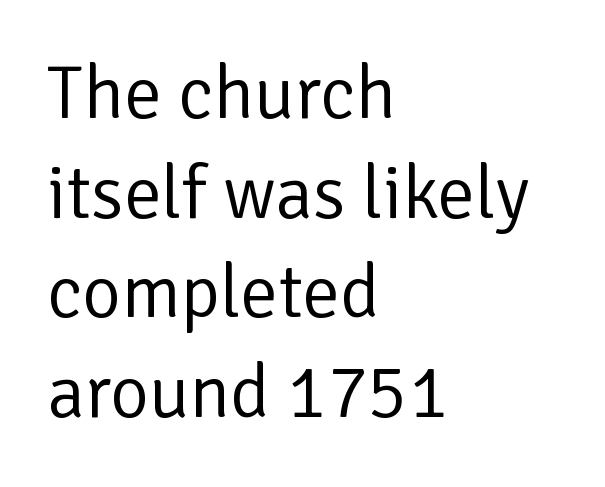
The image shows 75 px regular-weight sans-serif type, upright; set left-aligned, normal line spacing (1.33x), normal letter spacing, not underlined; low stroke contrast and a medium x-height.
